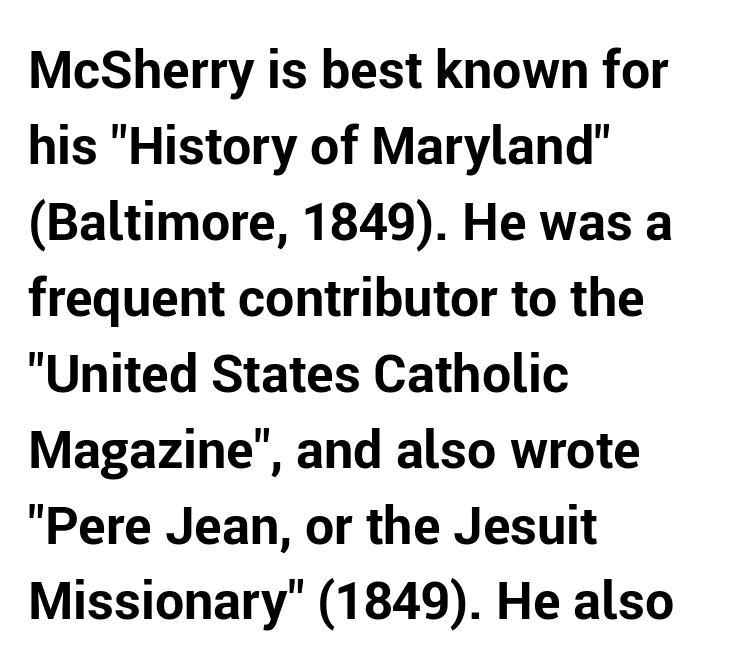
The image shows 52 px bold sans-serif type, upright; set left-aligned, normal line spacing (1.46x), normal letter spacing, not underlined; low stroke contrast and a medium x-height.
